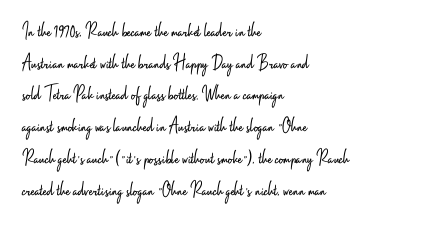
Q: Is the text bold? A: No.
Q: Is the text italic (slanted)? A: Yes.
Q: Is the text underlined? A: No.
Q: How is the paragraph aligned? A: Left-aligned.
Q: Is the spacing between letters normal or unusually wide? A: Normal.
Q: Is the spacing between lines tight, normal or loose? A: Normal.
